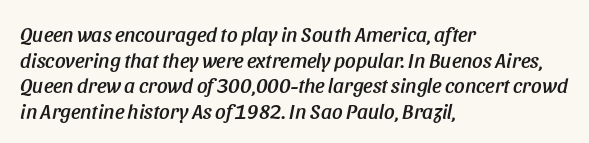
The image shows 21 px text type, italic (leaning right); set left-aligned, line spacing 1.22x, normal letter spacing, not underlined.
